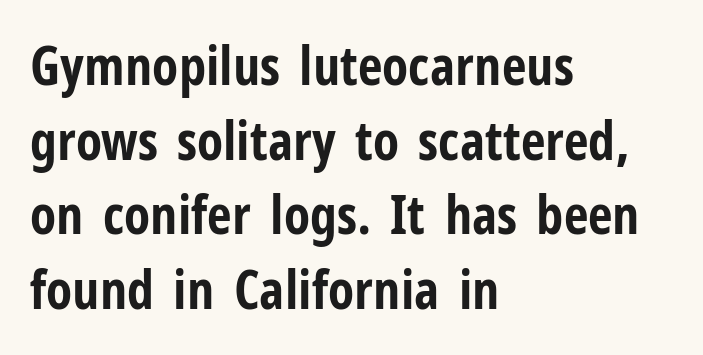
{"serif": "no", "italic": "no", "bold": "yes", "weight": "bold", "width": "condensed", "stroke_contrast": "low", "x_height": "medium", "monospaced": "no", "underline": "no", "align": "left", "line_spacing": "normal", "line_spacing_ratio": 1.38, "letter_spacing": "normal", "letter_spacing_em": 0.0, "glyph_px": 54}
